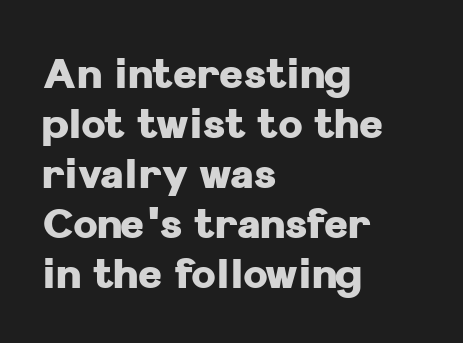
{"serif": "no", "italic": "no", "bold": "yes", "weight": "heavy", "width": "normal", "stroke_contrast": "low", "x_height": "medium", "monospaced": "no", "underline": "no", "align": "left", "line_spacing_ratio": 1.22, "letter_spacing": "normal", "letter_spacing_em": 0.0, "glyph_px": 41}
